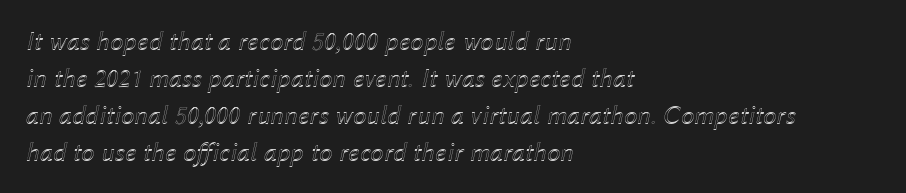
Q: Is the text italic (slanted)? A: Yes, it leans right by about 12 degrees.
Q: Is the text underlined? A: No.
Q: How is the paragraph aligned? A: Left-aligned.
Q: Is the spacing between letters normal or unusually wide? A: Normal.
Q: Is the spacing between lines tight, normal or loose? A: Normal.
